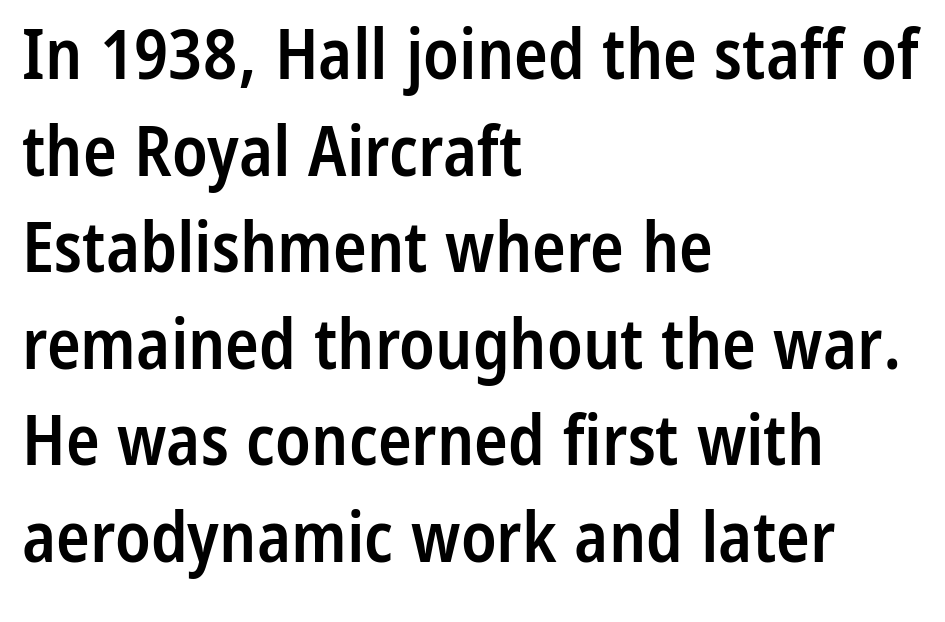
The image shows 70 px semibold, condensed sans-serif type, upright; set left-aligned, normal line spacing (1.38x), normal letter spacing, not underlined; low stroke contrast and a medium x-height.
